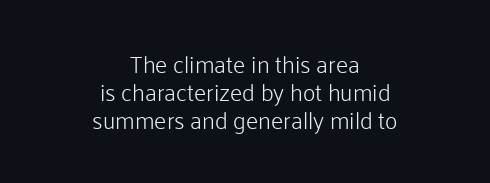
Q: Is the text bold? A: No.
Q: Is the text italic (slanted)? A: No, it is upright.
Q: Is the text underlined? A: No.
Q: How is the paragraph aligned? A: Centered.
Q: Is the spacing between letters normal or unusually wide? A: Normal.
